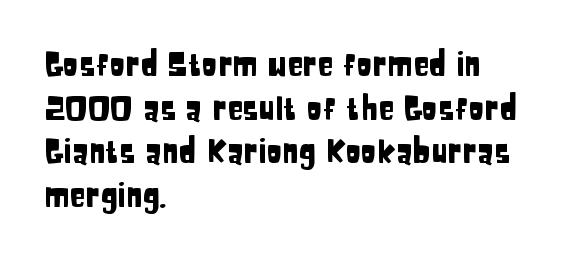
The image shows 32 px condensed sans-serif type, upright; set left-aligned, normal line spacing (1.36x), normal letter spacing, not underlined; low stroke contrast and a large x-height.
